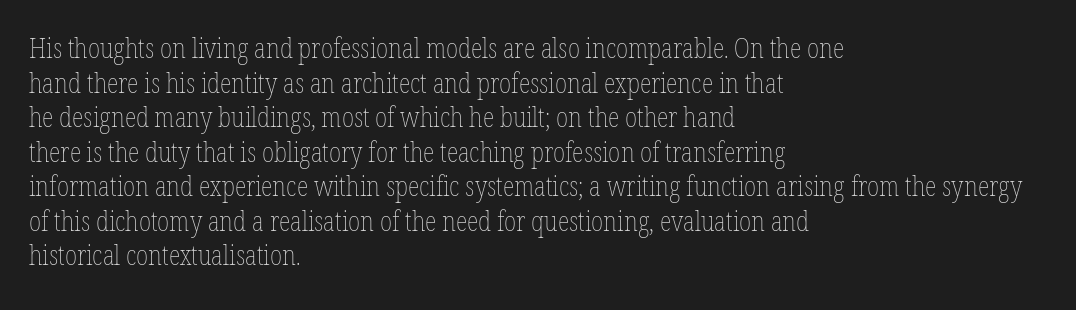
The image shows 27 px text type, upright; set left-aligned, normal line spacing (1.28x), normal letter spacing, not underlined.
